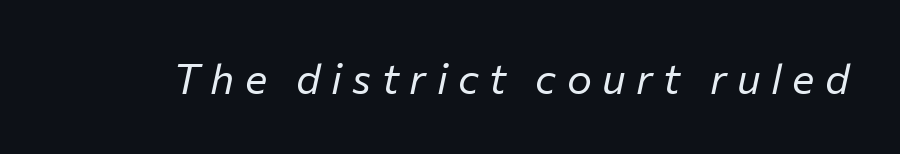
Summary of weight: not heavy and not bold. This rendering features lettering with no underline. The specimen reads as italic at a glance. How are the letters spaced? Widely, with obvious added tracking. Looks like regular typesetting: each glyph gets only the width it needs.
